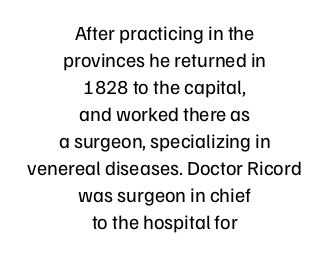
The image shows 20 px text type, upright; set centered, normal line spacing (1.35x), normal letter spacing, not underlined.
